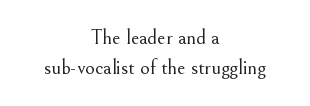
What stands out about the letter spacing? Nothing — it is the standard amount. Every stem runs plumb, perpendicular to the baseline. Bare-footed words on every line. The strokes carry an ordinary text weight at most.
